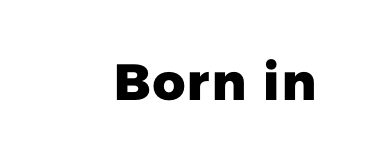
The strip under each line holds only bare page. The face used here has the dense, thick strokes of a bold. Varying glyph widths throughout — classic text-font behaviour. No extra tracking has been applied to these lines. Regarding serifs, this sample does without them.
